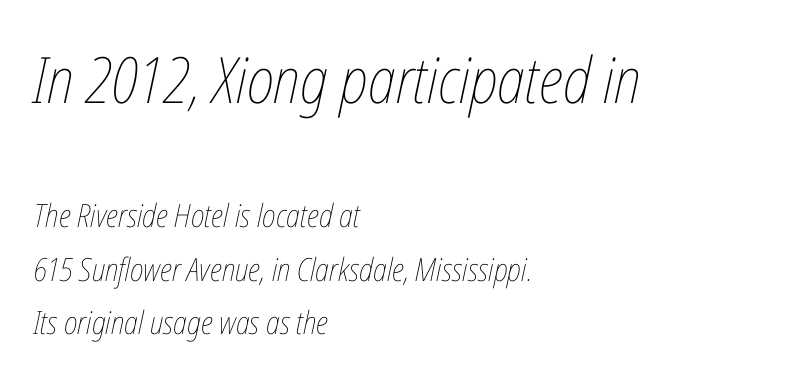
Q: Is the text bold? A: No.
Q: Is the text italic (slanted)? A: Yes, it leans right by about 12 degrees.
Q: Is the text underlined? A: No.
Q: How is the paragraph aligned? A: Left-aligned.
Q: Is the spacing between letters normal or unusually wide? A: Normal.
Q: Is the spacing between lines tight, normal or loose? A: Normal.
Q: Which block of text is set in a larger size, the first (top) or the second (bottom)? A: The first (top) one.
Q: Width (condensed, normal, or wide)? A: Condensed.
Q: Stroke contrast? A: Low.
Q: x-height? A: Medium.
Q: Monospaced? A: No.
